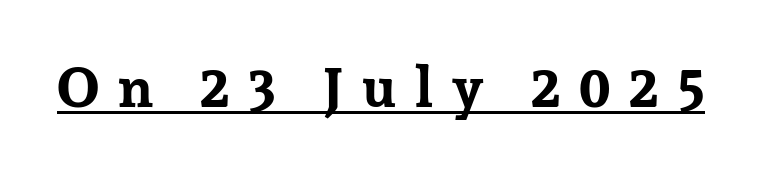
A serif font was chosen for this passage. Stroke thickness is high; the sample reads as a true bold. The lettering is marked with a stroke running underneath it. Tracking value appears strongly positive — letters spread wide.
